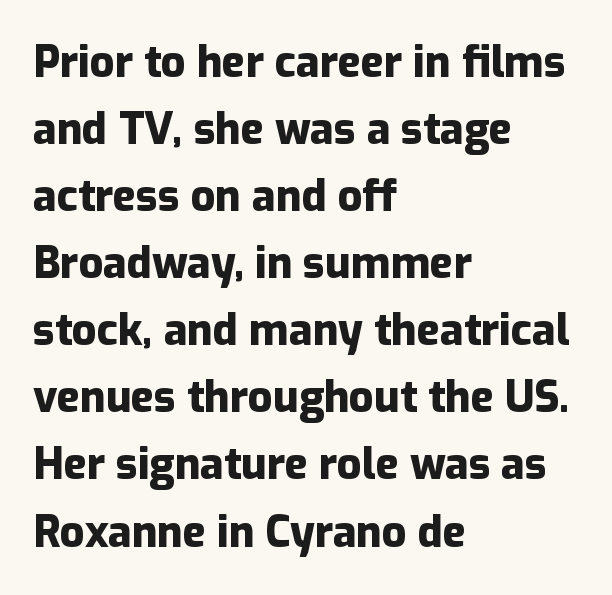
{"serif": "no", "italic": "no", "bold": "yes", "weight": "heavy", "width": "normal", "stroke_contrast": "low", "x_height": "medium", "monospaced": "no", "underline": "no", "align": "left", "line_spacing": "normal", "line_spacing_ratio": 1.56, "letter_spacing": "normal", "letter_spacing_em": 0.0, "glyph_px": 43}
